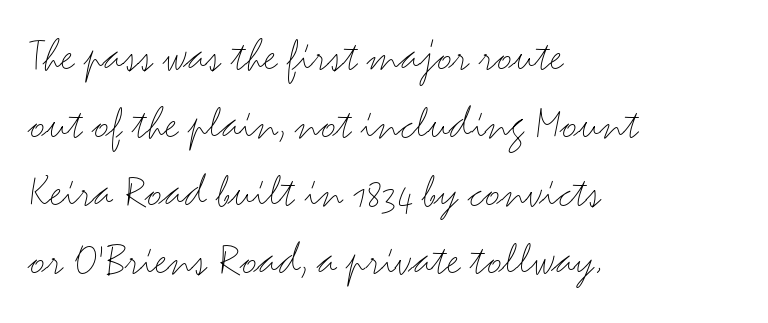
{"serif": "no", "bold": "no", "weight": "light", "width": "wide", "stroke_contrast": "medium", "x_height": "small", "monospaced": "no", "underline": "no", "align": "left", "line_spacing": "normal", "line_spacing_ratio": 1.42, "letter_spacing": "normal", "letter_spacing_em": 0.0, "glyph_px": 48}
